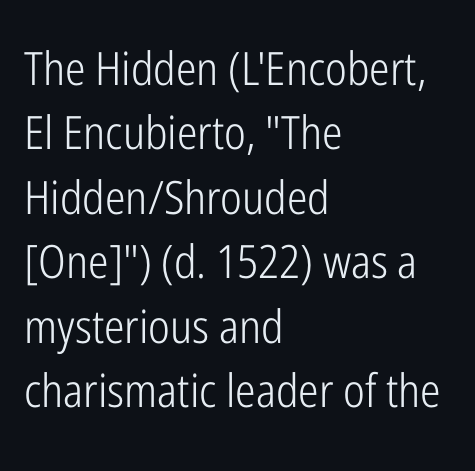
Evenly set lines give the paragraph a standard silhouette. A typesetter would label this face a sans. The letters look calm and open, with moderate or lighter stems. You could call the tracking neutral — neither tight nor loose.
